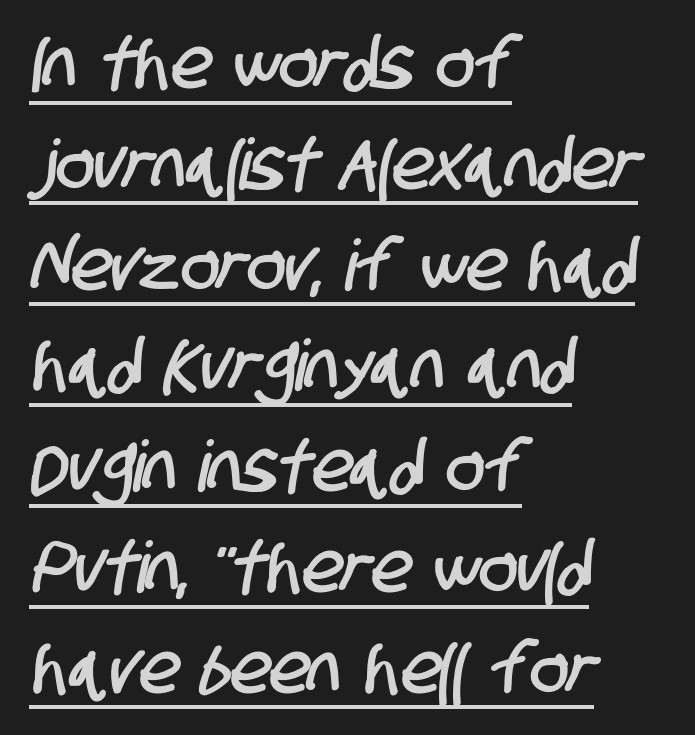
One-word summary of the alignment: left. A typesetter would call this proportional, since set widths differ per character. Nobody touched the tracking dial on this one. The characters display no serif detailing; their extremities are plain. The string is rendered with underlining switched on. Leading matches the norm, producing a regular column.
